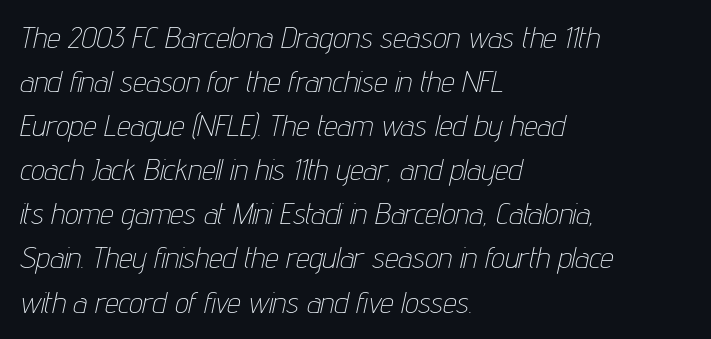
Q: Is the text bold? A: No.
Q: Is the text italic (slanted)? A: Yes, it leans right by about 12 degrees.
Q: Is the text underlined? A: No.
Q: How is the paragraph aligned? A: Left-aligned.
Q: Is the spacing between letters normal or unusually wide? A: Normal.
Q: Is the spacing between lines tight, normal or loose? A: Normal.
Q: Width (condensed, normal, or wide)? A: Condensed.
Q: Stroke contrast? A: Low.
Q: x-height? A: Medium.
Q: Monospaced? A: No.
